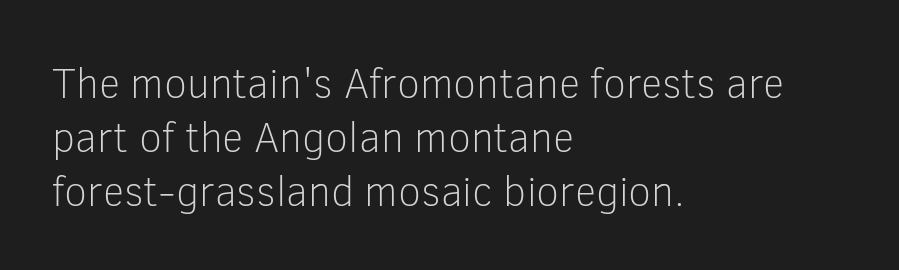
Q: Is the text bold? A: No.
Q: Is the text italic (slanted)? A: No, it is upright.
Q: Is the typeface a serif or a sans-serif typeface? A: Sans-serif.
Q: Is the text underlined? A: No.
Q: How is the paragraph aligned? A: Left-aligned.
Q: Is the spacing between letters normal or unusually wide? A: Normal.
Q: Is the spacing between lines tight, normal or loose? A: Normal.
Q: Width (condensed, normal, or wide)? A: Normal.
Q: Stroke contrast? A: Low.
Q: x-height? A: Medium.
Q: Monospaced? A: No.
